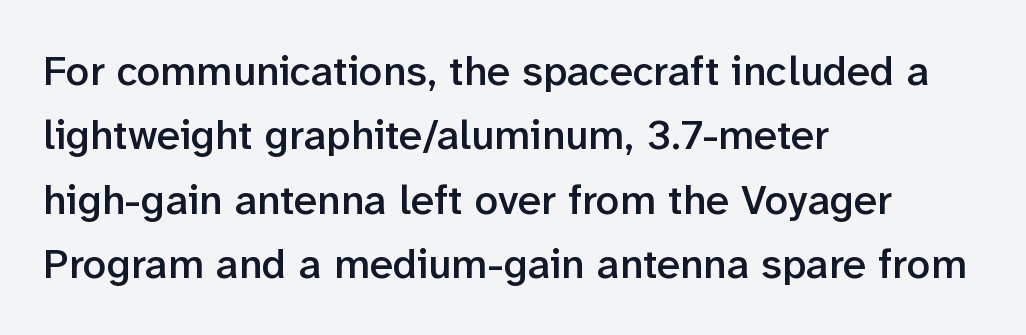
{"serif": "no", "italic": "no", "bold": "semi", "weight": "semibold", "width": "normal", "stroke_contrast": "low", "x_height": "medium", "monospaced": "no", "underline": "no", "align": "left", "line_spacing": "normal", "line_spacing_ratio": 1.53, "letter_spacing": "normal", "letter_spacing_em": 0.0, "glyph_px": 42}
